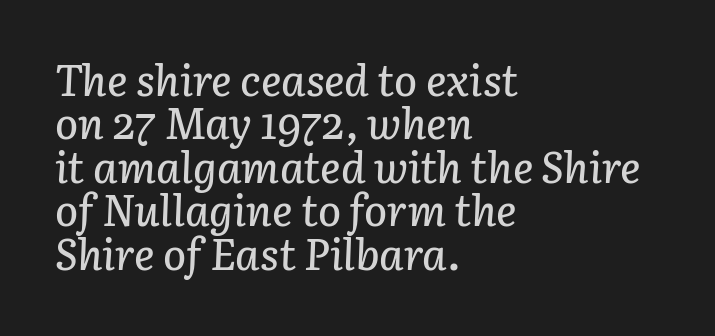
There is no visible air inserted between adjacent glyphs. The designer dialed line spacing down below the default. When letters slant like this, we call the style italic. The paragraph shown leans on its left margin. The rendering uses natural spacing where letterforms have individual widths.
